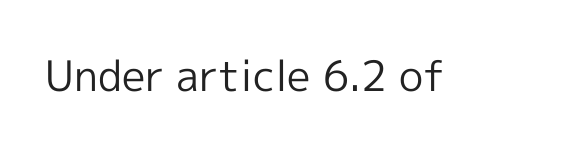
Q: Is the text bold? A: No.
Q: Is the text italic (slanted)? A: No, it is upright.
Q: Is the typeface a serif or a sans-serif typeface? A: Sans-serif.
Q: Is the text underlined? A: No.
Q: Is the spacing between letters normal or unusually wide? A: Normal.
Q: Width (condensed, normal, or wide)? A: Normal.
Q: x-height? A: Medium.
Q: Monospaced? A: No.
